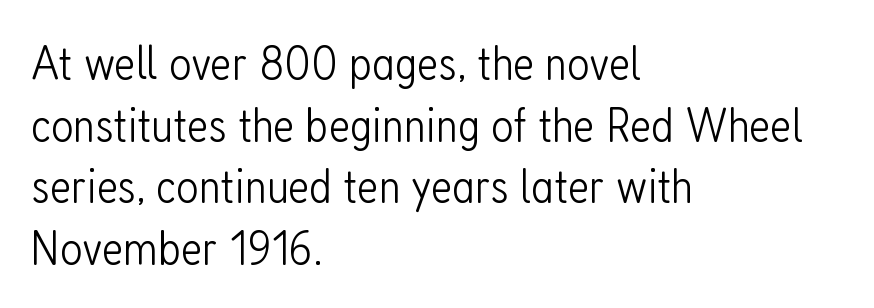
The image shows 49 px light, condensed sans-serif type, upright; set left-aligned, normal line spacing (1.26x), normal letter spacing, not underlined; low stroke contrast and a medium x-height.
